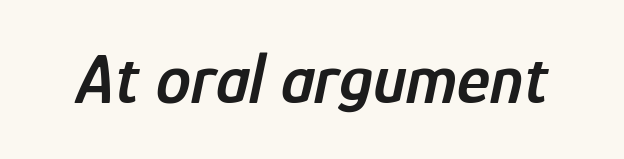
{"italic": "yes", "lean": "right", "slant_degrees": 12, "bold": "semi", "weight": "semibold", "width": "condensed", "stroke_contrast": "low", "x_height": "medium", "monospaced": "no", "underline": "no", "letter_spacing": "normal", "letter_spacing_em": 0.0, "glyph_px": 70}
